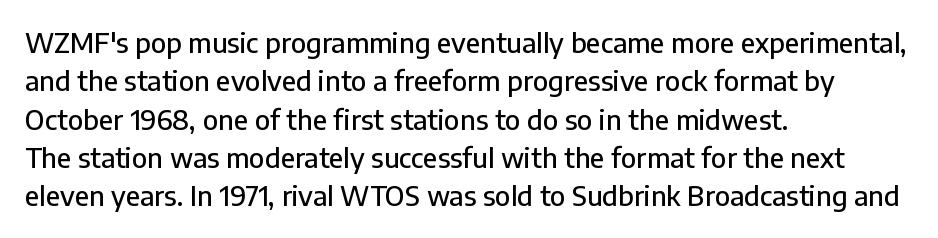
{"italic": "no", "underline": "no", "align": "left", "line_spacing": "normal", "line_spacing_ratio": 1.42, "letter_spacing": "normal", "letter_spacing_em": 0.0, "glyph_px": 27}
